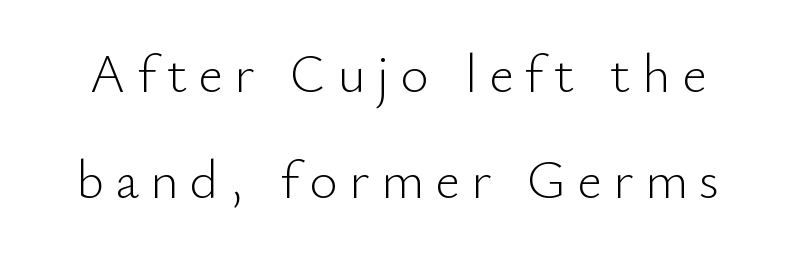
Proportional: the letters do not fall into vertical columns. One glance says open: line gaps are wider than usual. On a weight scale, this lands at 450 or below. Every stem runs plumb, perpendicular to the baseline. Glance below the letters and you will spot only blank space.
